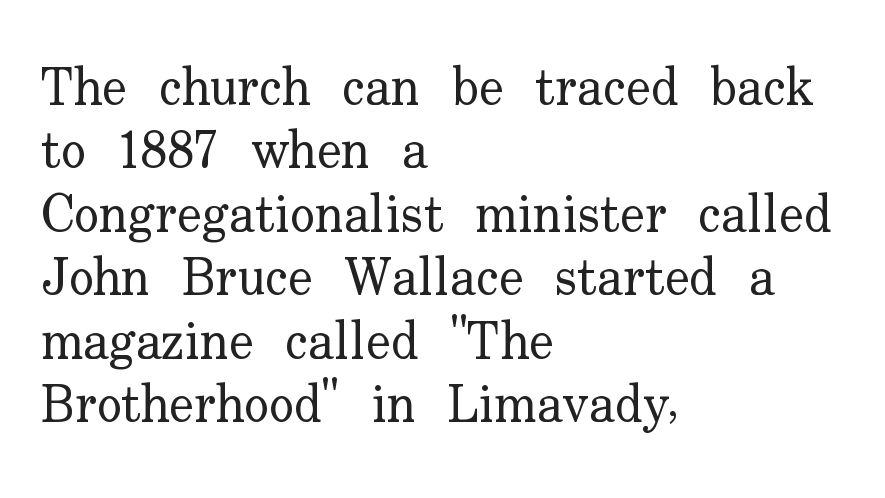
The image shows 52 px regular-weight serif type, upright; set left-aligned, line spacing 1.22x, normal letter spacing, not underlined; low stroke contrast and a small x-height.
